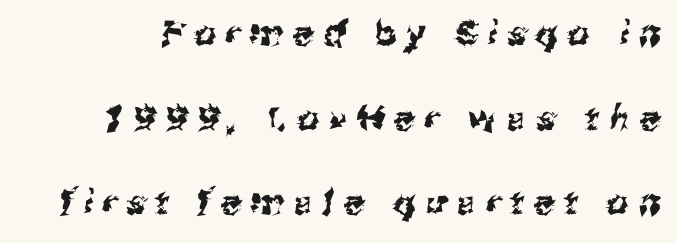
The tracking reads as deliberately expanded to a designer's eye. The designer went with a sans here, leaving each stem footless. Here the designer chose a conventional face with non-uniform glyph widths. Letters rest on an invisible, unmarked baseline.
